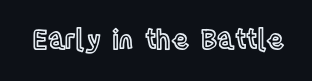
The image shows 26 px text type, upright; set normal letter spacing, not underlined.
